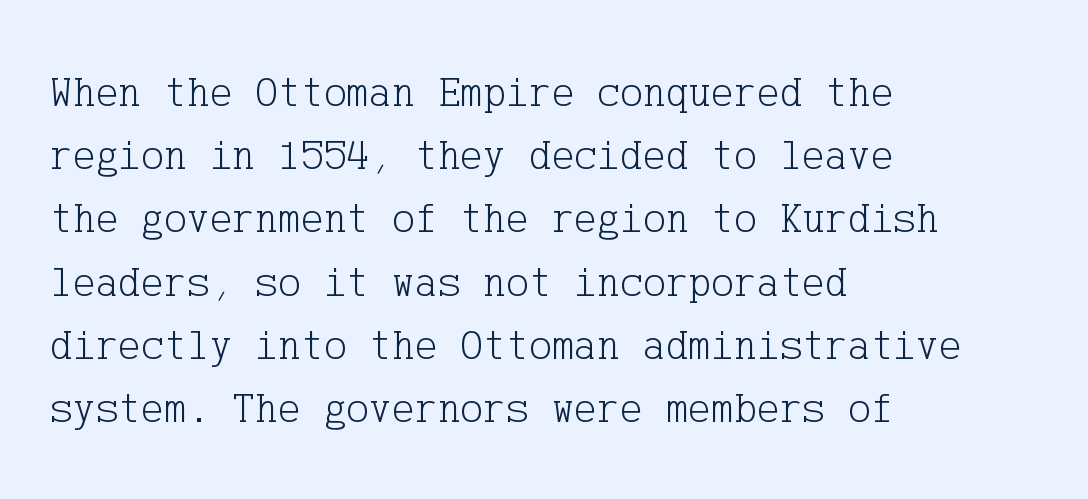
Q: Is the text bold? A: No.
Q: Is the text italic (slanted)? A: No, it is upright.
Q: Is the typeface a serif or a sans-serif typeface? A: Serif.
Q: Is the text underlined? A: No.
Q: How is the paragraph aligned? A: Left-aligned.
Q: Is the spacing between letters normal or unusually wide? A: Normal.
Q: Is the spacing between lines tight, normal or loose? A: Normal.
Q: Width (condensed, normal, or wide)? A: Normal.
Q: Stroke contrast? A: Low.
Q: x-height? A: Medium.
